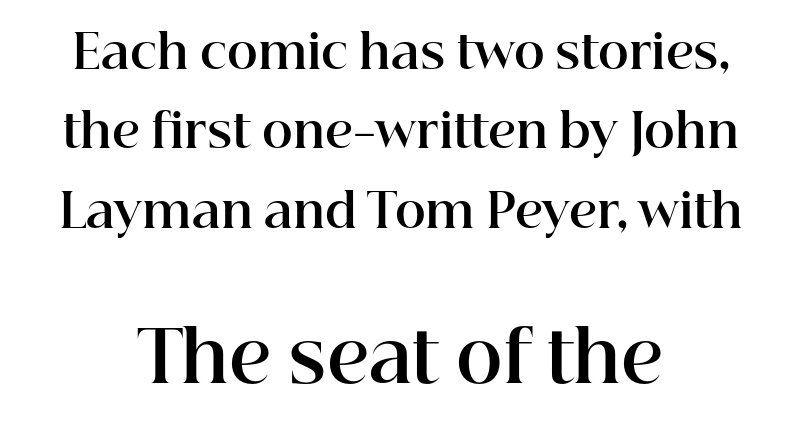
{"serif": "yes", "italic": "no", "bold": "yes", "weight": "bold", "width": "normal", "stroke_contrast": "high", "x_height": "medium", "monospaced": "no", "underline": "no", "align": "center", "line_spacing": "normal", "line_spacing_ratio": 1.69, "letter_spacing": "normal", "letter_spacing_em": 0.0, "larger_block": "second", "size_ratio": 1.51, "glyph_px": 71}
